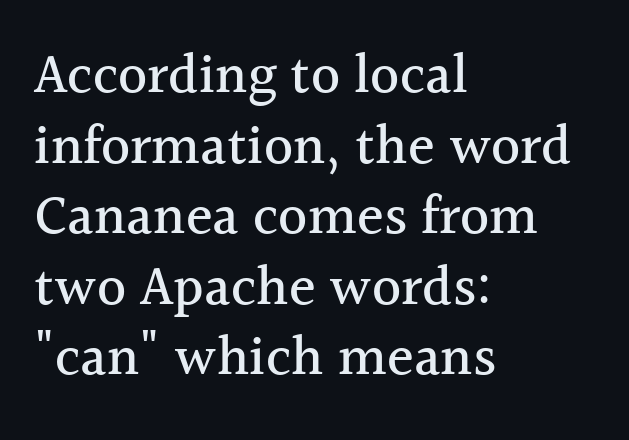
{"serif": "yes", "italic": "no", "width": "normal", "x_height": "medium", "monospaced": "no", "underline": "no", "align": "left", "line_spacing": "normal", "line_spacing_ratio": 1.26, "letter_spacing": "normal", "letter_spacing_em": 0.0, "glyph_px": 56}
